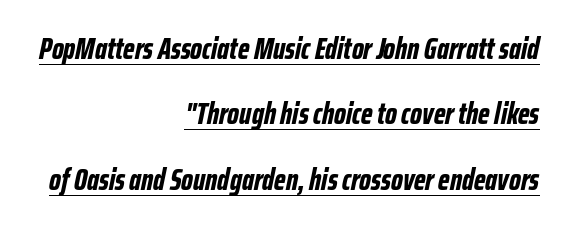
The image shows 30 px bold, condensed type, italic (leaning right); set right-aligned, loose line spacing (2.18x), normal letter spacing, underlined; low stroke contrast and a medium x-height.
